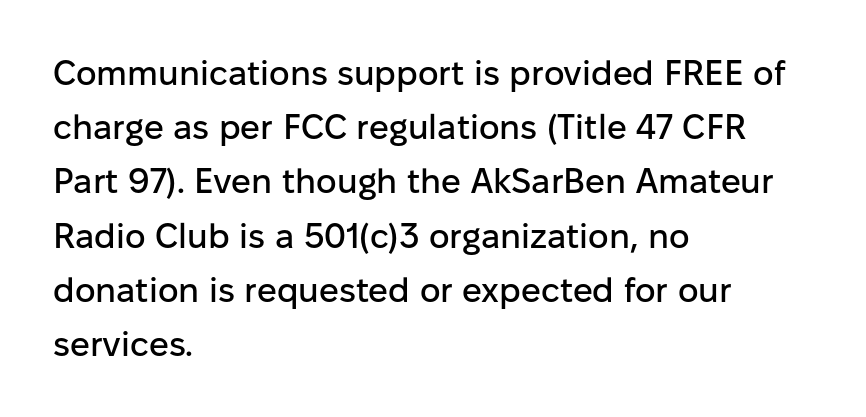
The image shows 35 px sans-serif type, upright; set left-aligned, normal line spacing (1.55x), normal letter spacing, not underlined; low stroke contrast and a medium x-height.
